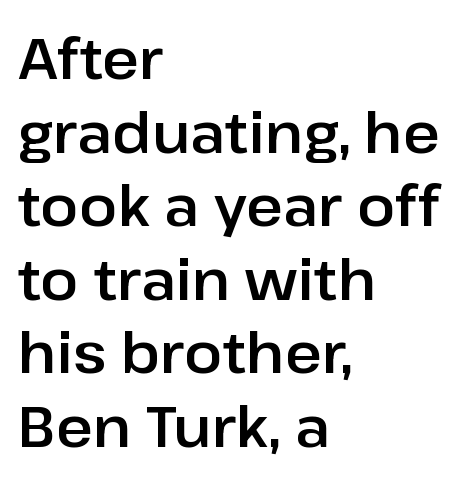
Words float on clear page, feet unadorned. The letters advance in unequal steps, a hallmark of proportional type. I'd call this a sans setting — the letters go barefoot. How would I describe the line gaps? Plain and ordinary.
